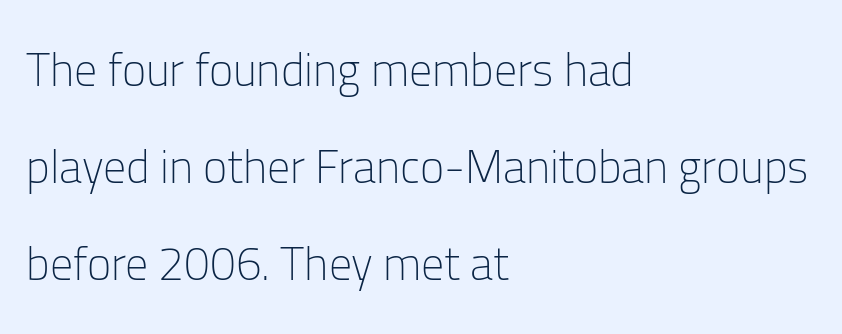
{"serif": "no", "italic": "no", "bold": "no", "weight": "light", "width": "normal", "stroke_contrast": "low", "x_height": "medium", "monospaced": "no", "underline": "no", "align": "left", "line_spacing": "loose", "line_spacing_ratio": 2.11, "letter_spacing": "normal", "letter_spacing_em": 0.0, "glyph_px": 46}
